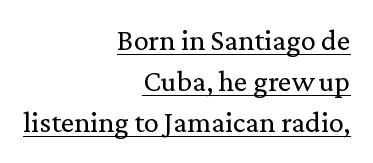
The image shows 30 px regular-weight serif type, upright; set right-aligned, normal line spacing (1.37x), normal letter spacing, underlined; low stroke contrast and a medium x-height.
